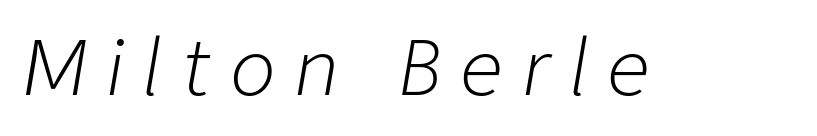
{"italic": "yes", "lean": "right", "slant_degrees": 9, "bold": "no", "weight": "light", "width": "normal", "stroke_contrast": "low", "x_height": "medium", "monospaced": "no", "underline": "no", "letter_spacing": "wide", "letter_spacing_em": 0.25, "glyph_px": 76}
